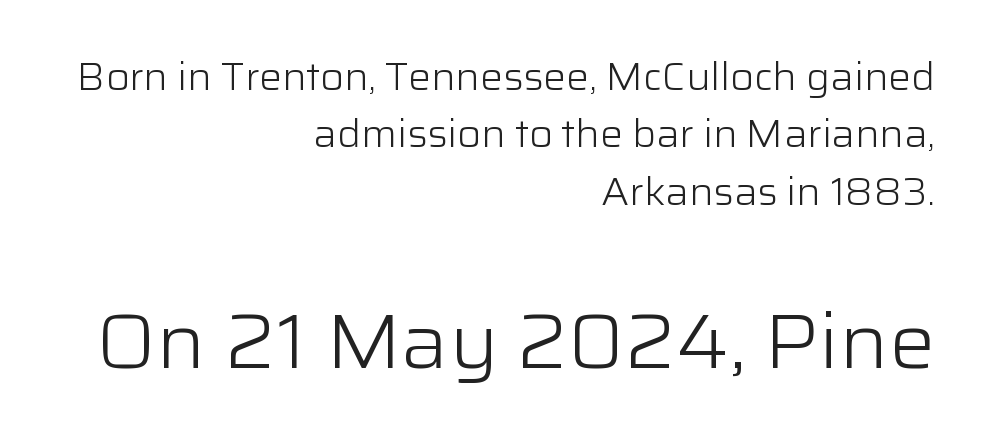
Horizontal alignment here is rightward, an uncommon choice for prose. Look at the glyph heights: the lower group is clearly the bigger setting. How are the letters spaced? Ordinarily, with no added tracking. You can tell it's not italic because the verticals are truly vertical. The rows are spaced the way most documents space them. Unmarked baselines from the first word to the last.
